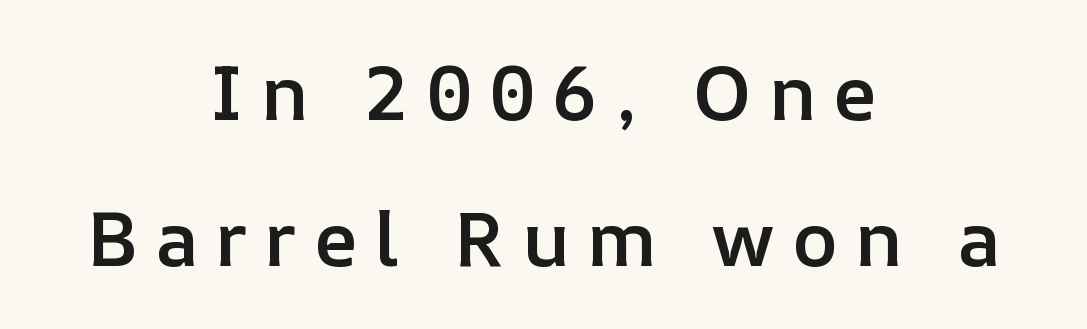
Q: Is the text bold? A: Semi-bold.
Q: Is the text italic (slanted)? A: No, it is upright.
Q: Is the text underlined? A: No.
Q: How is the paragraph aligned? A: Centered.
Q: Is the spacing between letters normal or unusually wide? A: Unusually wide.
Q: Is the spacing between lines tight, normal or loose? A: Loose.
Q: Width (condensed, normal, or wide)? A: Normal.
Q: Stroke contrast? A: Low.
Q: x-height? A: Medium.
Q: Monospaced? A: No.
